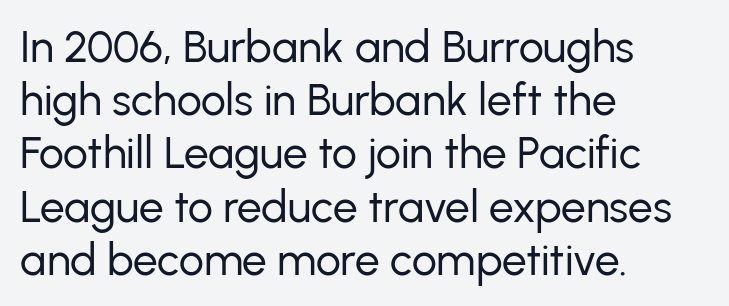
The image shows 44 px regular-weight sans-serif type, upright; set left-aligned, line spacing 1.21x, normal letter spacing, not underlined; low stroke contrast and a medium x-height.
